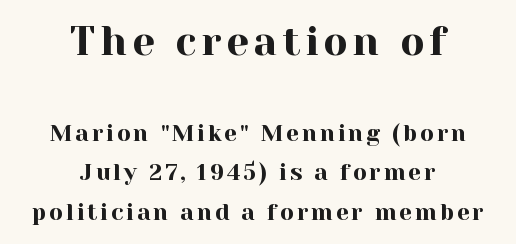
Do the characters align in a grid? No, the font is proportional. A typesetter would label this face a serif. Just letters on the line, the space beneath them empty. Which chunk is bigger? The first one — the top block dwarfs the bottom.
